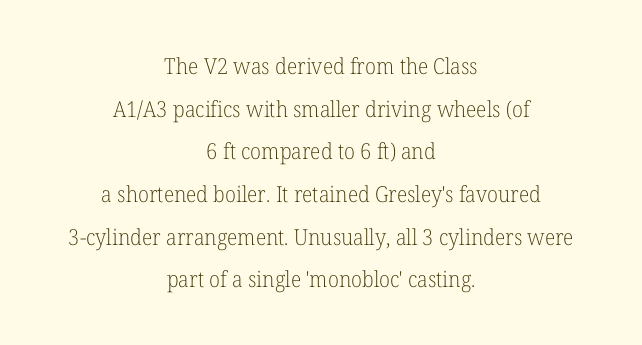
{"italic": "no", "bold": "no", "underline": "no", "align": "center", "line_spacing": "loose", "line_spacing_ratio": 1.94, "letter_spacing": "normal", "letter_spacing_em": 0.0, "glyph_px": 22}
